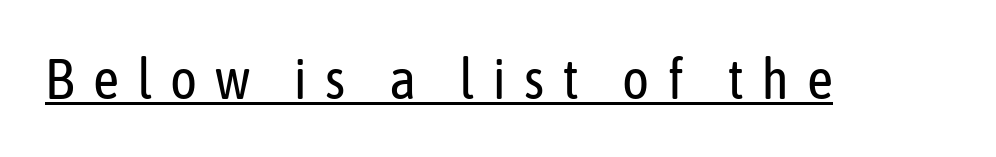
{"serif": "no", "italic": "no", "bold": "no", "weight": "regular", "width": "condensed", "stroke_contrast": "low", "x_height": "medium", "monospaced": "no", "underline": "yes", "letter_spacing": "wide", "letter_spacing_em": 0.31, "glyph_px": 57}
